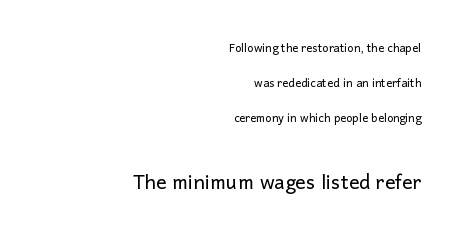
The image shows 26 px text type, upright; set right-aligned, loose line spacing (2.32x), normal letter spacing, not underlined; the second (bottom) block is 1.73x larger.
